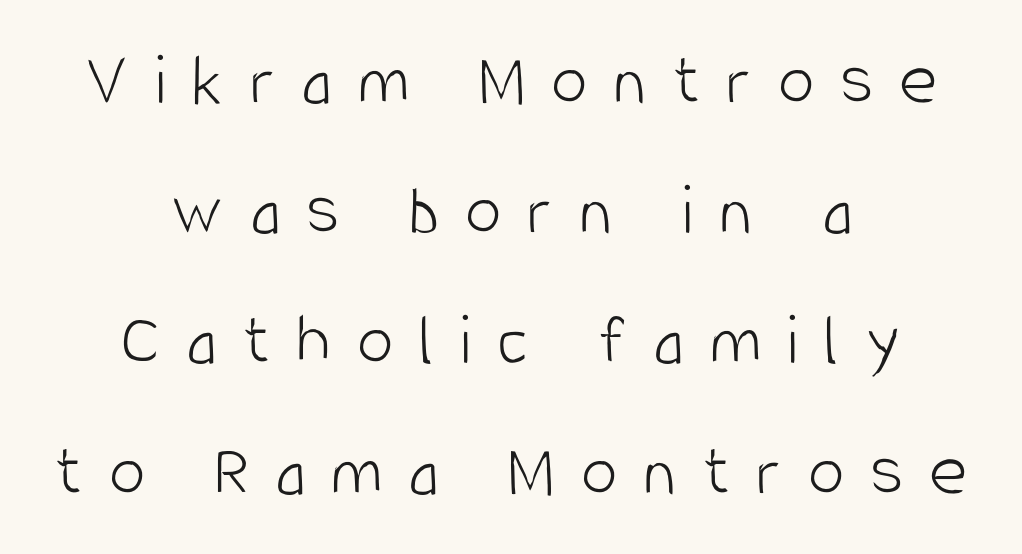
The image shows 74 px light, condensed sans-serif type, upright; set centered, line spacing 1.76x, unusually wide letter spacing (+0.35 em), not underlined; low stroke contrast and a large x-height.
